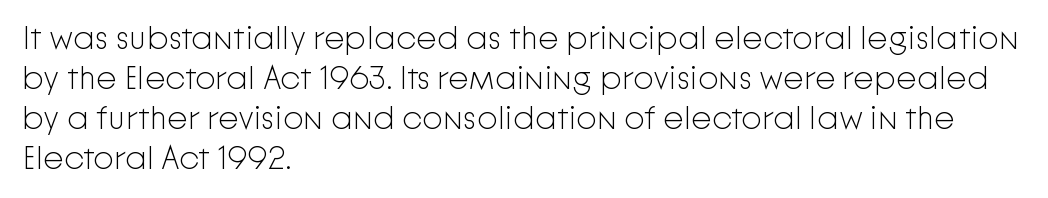
The image shows 33 px light sans-serif type, upright; set left-aligned, line spacing 1.21x, normal letter spacing, not underlined; low stroke contrast and a medium x-height.
